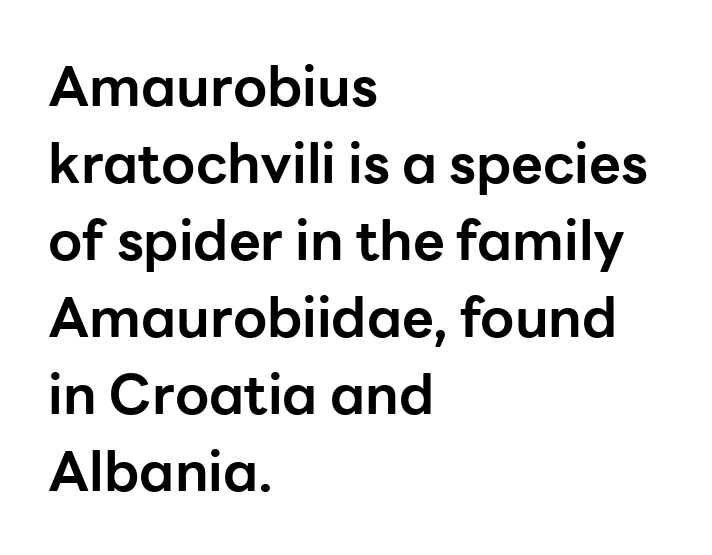
The image shows 55 px bold sans-serif type, upright; set left-aligned, normal line spacing (1.4x), normal letter spacing, not underlined; low stroke contrast and a medium x-height.
